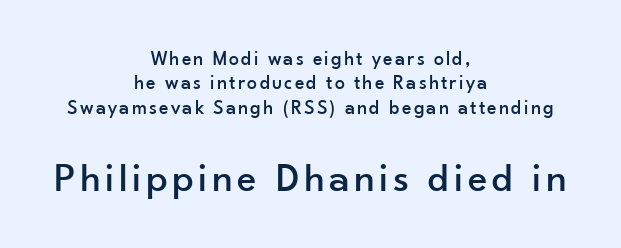
{"serif": "no", "italic": "no", "width": "normal", "stroke_contrast": "low", "x_height": "small", "monospaced": "no", "underline": "no", "align": "center", "line_spacing_ratio": 1.22, "larger_block": "second", "size_ratio": 2.05, "glyph_px": 41}
